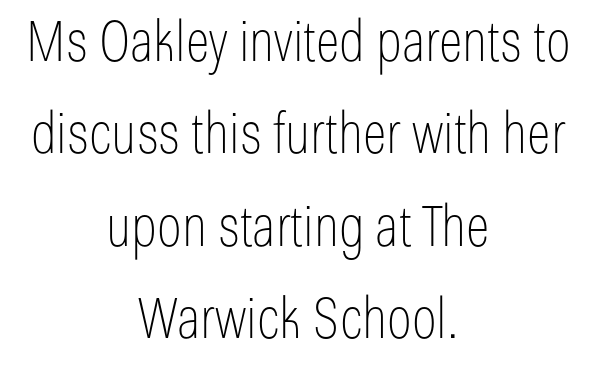
The string is rendered with underlining switched off. When letters stand straight like this, we call the style roman or upright. In terms of letterform style, serifs are entirely absent. The vertical gap from one line to the next is medium. Alignment: centered.
